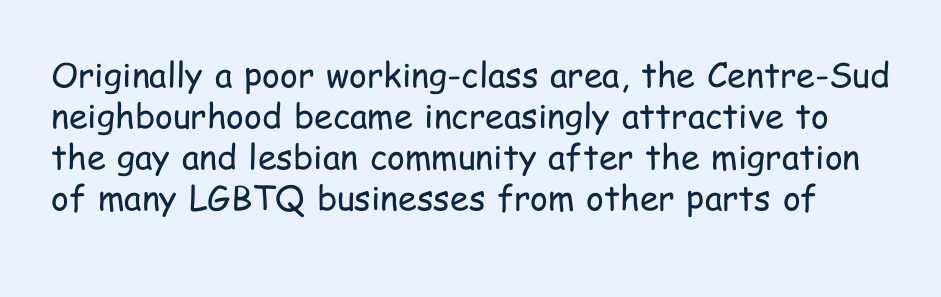
{"serif": "no", "italic": "no", "bold": "no", "weight": "regular", "width": "condensed", "stroke_contrast": "low", "x_height": "medium", "monospaced": "no", "underline": "no", "line_spacing_ratio": 1.21, "letter_spacing": "normal", "letter_spacing_em": 0.0, "glyph_px": 34}
